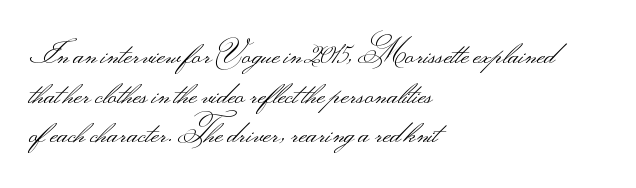
{"serif": "no", "bold": "no", "weight": "light", "width": "wide", "stroke_contrast": "medium", "monospaced": "no", "underline": "no", "align": "left", "line_spacing": "normal", "line_spacing_ratio": 1.32, "letter_spacing": "normal", "letter_spacing_em": 0.0, "glyph_px": 30}
